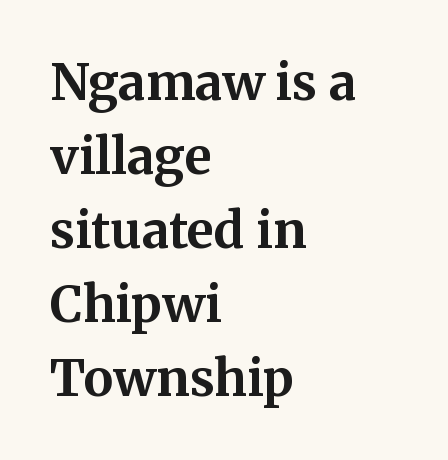
In terms of weight, the rendering is a true, heavy bold. Upright lettering throughout. Words float on clear page, feet unadorned. If you measured baseline to baseline, you'd find a middling distance. A typesetter would label this face a serif. Every row of glyphs begins at an identical x-position on the left.
